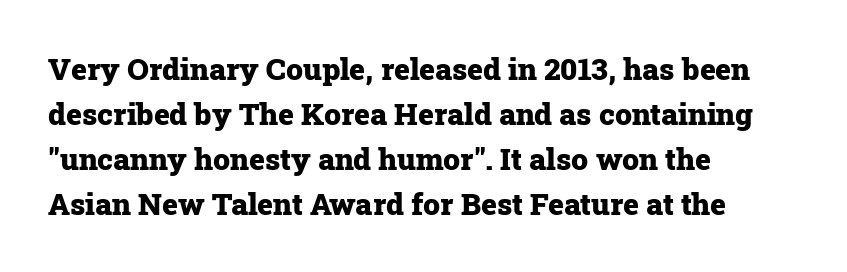
Q: Is the text bold? A: Yes.
Q: Is the text italic (slanted)? A: No, it is upright.
Q: Is the typeface a serif or a sans-serif typeface? A: Serif.
Q: Is the text underlined? A: No.
Q: How is the paragraph aligned? A: Left-aligned.
Q: Is the spacing between letters normal or unusually wide? A: Normal.
Q: Is the spacing between lines tight, normal or loose? A: Normal.
Q: Width (condensed, normal, or wide)? A: Normal.
Q: Stroke contrast? A: Low.
Q: x-height? A: Medium.
Q: Monospaced? A: No.
